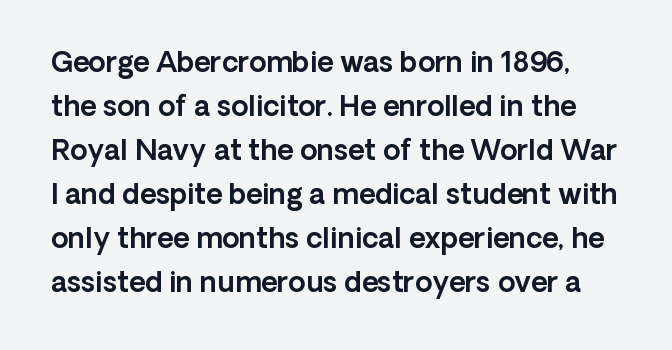
The image shows 28 px sans-serif type, upright; set normal line spacing (1.57x), normal letter spacing, not underlined; a medium x-height.
